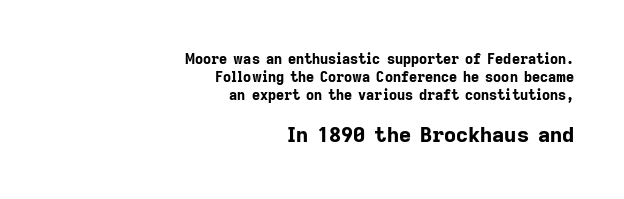
Q: Is the text bold? A: Yes.
Q: Is the text italic (slanted)? A: No, it is upright.
Q: Is the text underlined? A: No.
Q: How is the paragraph aligned? A: Right-aligned.
Q: Is the spacing between letters normal or unusually wide? A: Normal.
Q: Is the spacing between lines tight, normal or loose? A: Normal.
Q: Which block of text is set in a larger size, the first (top) or the second (bottom)? A: The second (bottom) one.
